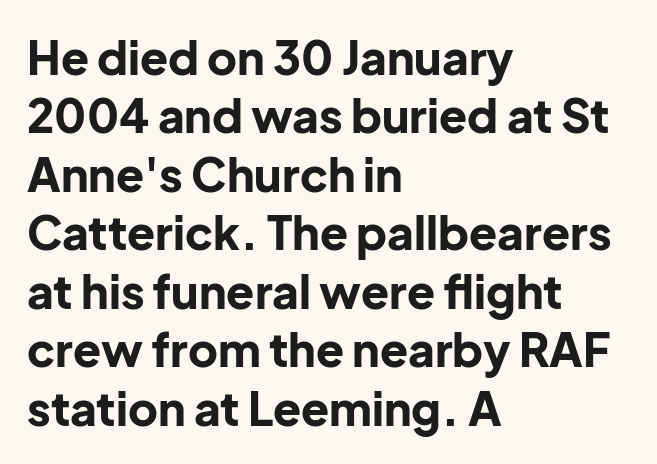
Think of a printed novel: that variable character pitch is what you see here. It's the straight-up-and-down kind of type. The designer left line spacing at the default. Left-aligned paragraph, ragged on the right. The letters are bold, with thick, heavy strokes. The font family rendered here belongs to the sans-serif group.
